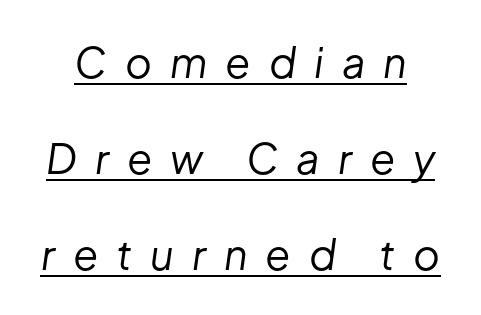
Q: Is the text bold? A: No.
Q: Is the text italic (slanted)? A: Yes, it leans right by about 8 degrees.
Q: Is the text underlined? A: Yes.
Q: Is the spacing between letters normal or unusually wide? A: Unusually wide.
Q: Is the spacing between lines tight, normal or loose? A: Loose.
Q: Width (condensed, normal, or wide)? A: Normal.
Q: Stroke contrast? A: Low.
Q: x-height? A: Medium.
Q: Monospaced? A: No.
